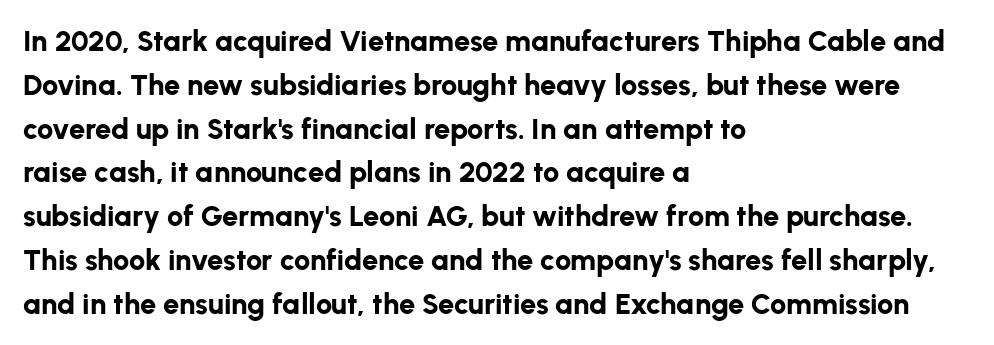
The image shows 29 px bold sans-serif type, upright; set left-aligned, normal line spacing (1.51x), normal letter spacing, not underlined; low stroke contrast and a medium x-height.
